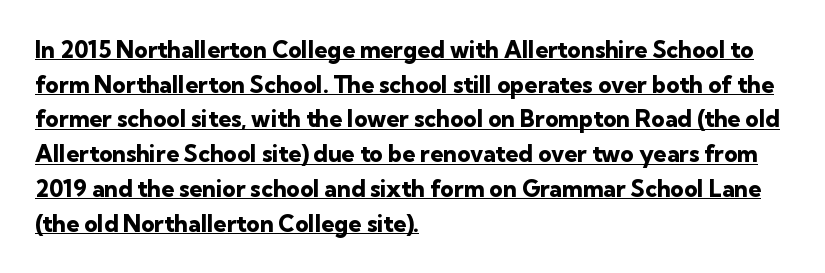
Q: Is the text bold? A: Yes.
Q: Is the text italic (slanted)? A: No, it is upright.
Q: Is the text underlined? A: Yes.
Q: How is the paragraph aligned? A: Left-aligned.
Q: Is the spacing between letters normal or unusually wide? A: Normal.
Q: Is the spacing between lines tight, normal or loose? A: Normal.
